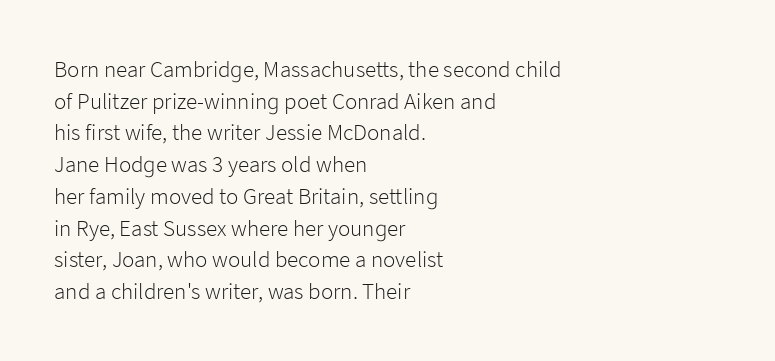
Q: Is the text bold? A: No.
Q: Is the text italic (slanted)? A: No, it is upright.
Q: Is the text underlined? A: No.
Q: How is the paragraph aligned? A: Left-aligned.
Q: Is the spacing between letters normal or unusually wide? A: Normal.
Q: Is the spacing between lines tight, normal or loose? A: Normal.
